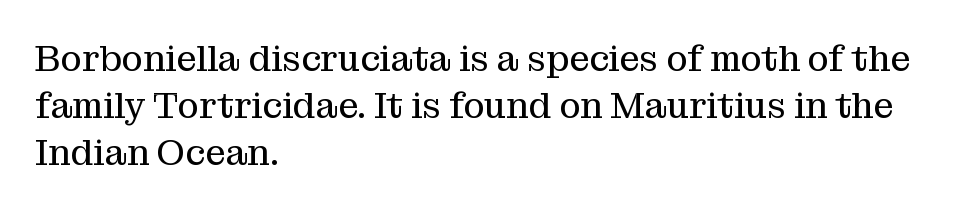
The image shows 36 px regular-weight serif type, upright; set left-aligned, normal line spacing (1.31x), normal letter spacing, not underlined; medium stroke contrast and a medium x-height.
